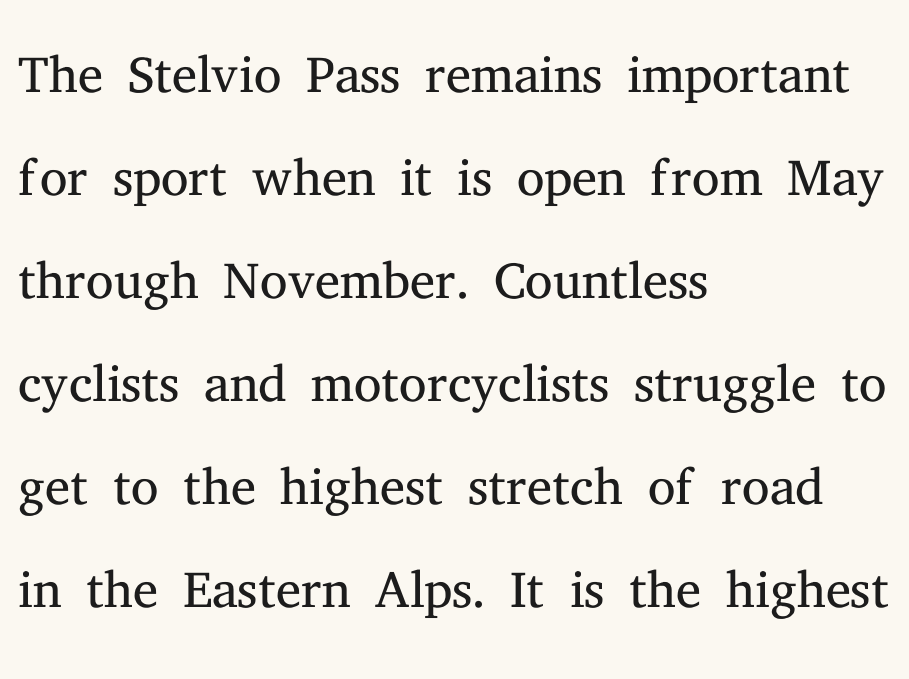
The horizontal fit of the characters is conventional and even. Teacher's note: observe the even left margin — that is flush-left alignment. Stroke terminals: seriffed. Each letter keeps its own natural width here, so spacing adapts to shape. Check the space under the baseline: it is left empty. The lettering stays uniformly vertical, giving the passage a roman look.
